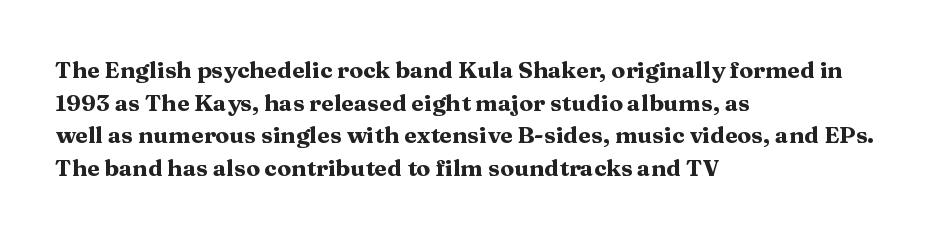
Here the glyphs are tracked normally, forming tight word shapes. One-word summary of the alignment: left. In terms of posture, this sample is upright. Notice how thick the strokes are: this is what a full bold looks like. The lines sit at an ordinary, default distance from one another.
